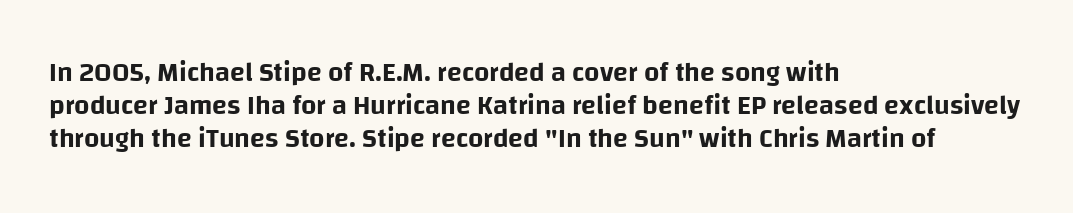
Every row of glyphs begins at an identical x-position on the left. These lines were composed using upright roman letters. Standard letterfit; no display-style spreading of the glyphs. The glyphs are unaccompanied by any horizontal stroke below them.
